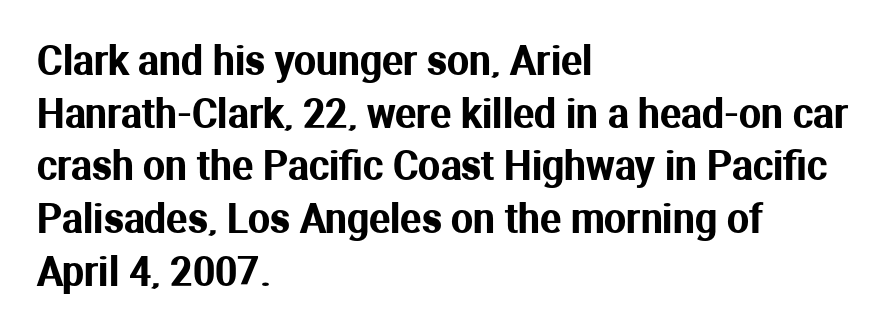
{"serif": "no", "italic": "no", "width": "normal", "stroke_contrast": "medium", "x_height": "medium", "monospaced": "no", "underline": "no", "align": "left", "line_spacing": "normal", "line_spacing_ratio": 1.35, "letter_spacing": "normal", "letter_spacing_em": 0.0, "glyph_px": 39}
